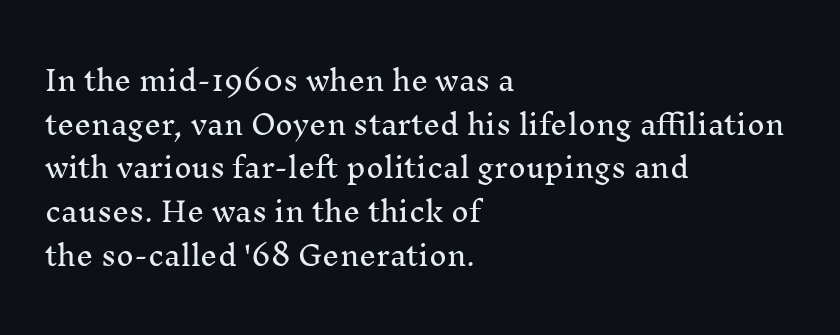
{"italic": "no", "underline": "no", "align": "left", "line_spacing": "normal", "line_spacing_ratio": 1.62, "letter_spacing": "normal", "letter_spacing_em": 0.0, "glyph_px": 27}
